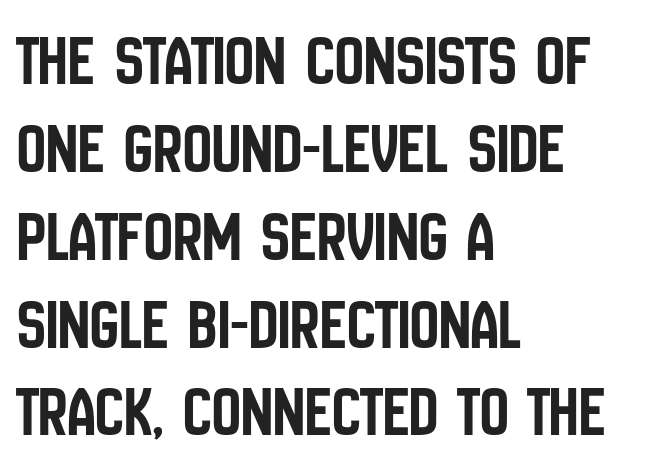
{"serif": "no", "italic": "no", "width": "condensed", "stroke_contrast": "low", "x_height": "large", "monospaced": "no", "underline": "no", "align": "left", "line_spacing_ratio": 1.22, "letter_spacing": "normal", "letter_spacing_em": 0.0, "glyph_px": 72}
